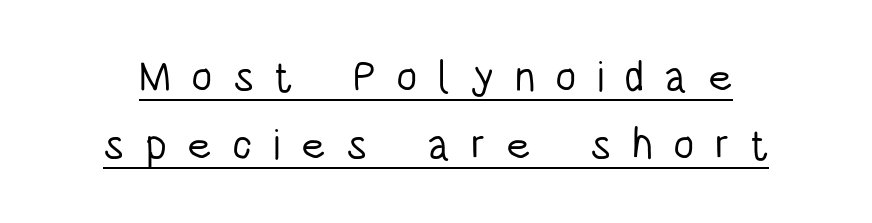
Q: Is the text bold? A: No.
Q: Is the text italic (slanted)? A: No, it is upright.
Q: Is the typeface a serif or a sans-serif typeface? A: Sans-serif.
Q: Is the text underlined? A: Yes.
Q: Is the spacing between letters normal or unusually wide? A: Unusually wide.
Q: Is the spacing between lines tight, normal or loose? A: Normal.
Q: Width (condensed, normal, or wide)? A: Condensed.
Q: Stroke contrast? A: Low.
Q: x-height? A: Large.
Q: Monospaced? A: No.
